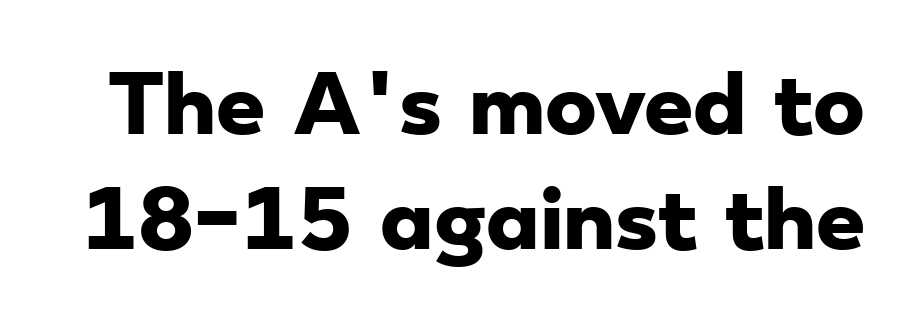
Q: Is the text bold? A: Yes.
Q: Is the typeface a serif or a sans-serif typeface? A: Sans-serif.
Q: Is the text underlined? A: No.
Q: Is the spacing between letters normal or unusually wide? A: Normal.
Q: Is the spacing between lines tight, normal or loose? A: Normal.
Q: Width (condensed, normal, or wide)? A: Wide.
Q: Stroke contrast? A: Low.
Q: x-height? A: Small.
Q: Monospaced? A: No.
